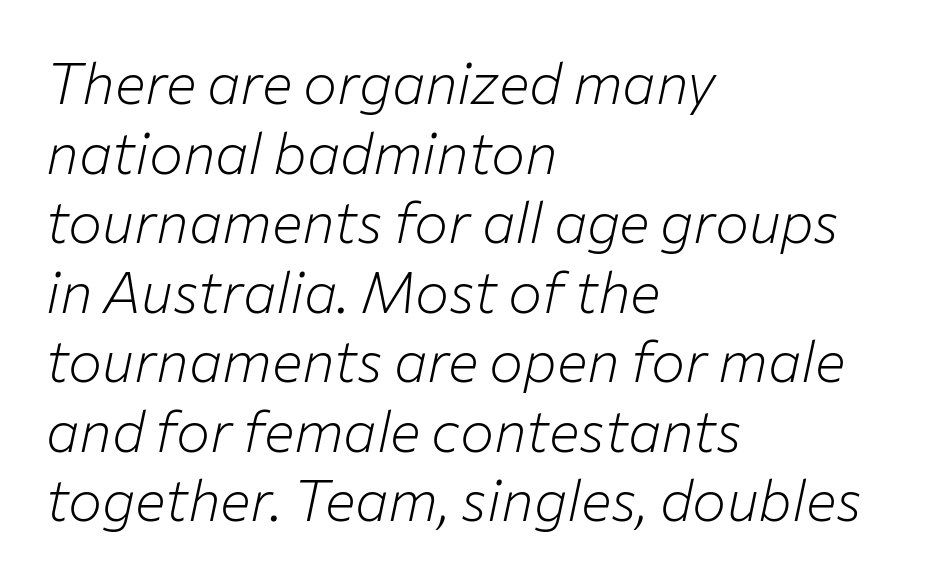
{"italic": "yes", "lean": "right", "slant_degrees": 12, "bold": "no", "weight": "light", "width": "normal", "stroke_contrast": "low", "x_height": "medium", "monospaced": "no", "underline": "no", "align": "left", "line_spacing_ratio": 1.22, "letter_spacing": "normal", "letter_spacing_em": 0.0, "glyph_px": 57}
